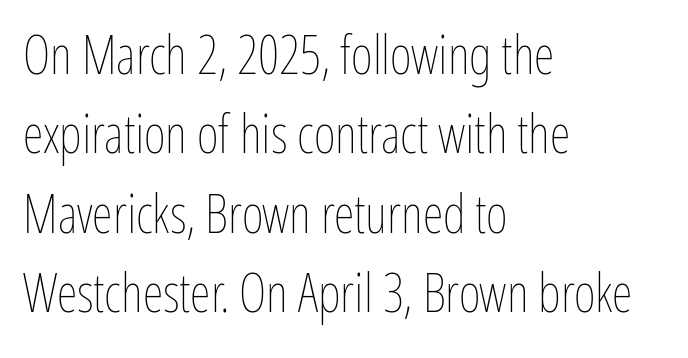
{"italic": "no", "bold": "no", "weight": "thin", "width": "condensed", "stroke_contrast": "low", "x_height": "medium", "monospaced": "no", "underline": "no", "align": "left", "line_spacing": "normal", "line_spacing_ratio": 1.5, "letter_spacing": "normal", "letter_spacing_em": 0.0, "glyph_px": 53}
